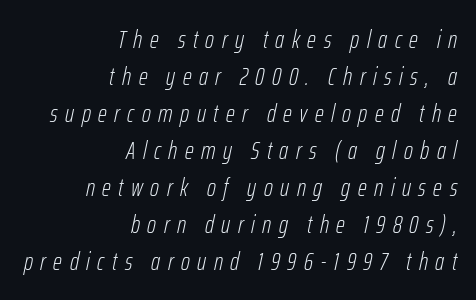
The image shows 25 px text type, italic (leaning right); set right-aligned, normal line spacing (1.48x), unusually wide letter spacing (+0.3 em), not underlined.
